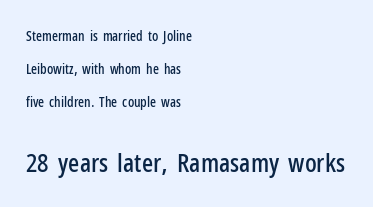
The image shows 26 px text type, upright; set left-aligned, loose line spacing (2.34x), normal letter spacing, not underlined; the second (bottom) block is 1.86x larger.
